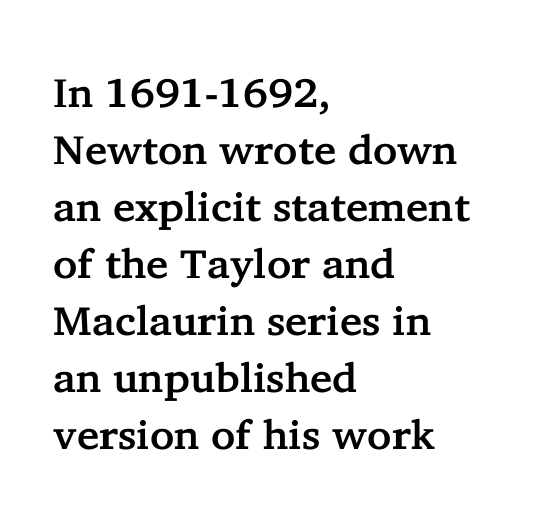
Q: Is the text italic (slanted)? A: No, it is upright.
Q: Is the typeface a serif or a sans-serif typeface? A: Serif.
Q: Is the text underlined? A: No.
Q: How is the paragraph aligned? A: Left-aligned.
Q: Is the spacing between letters normal or unusually wide? A: Normal.
Q: Is the spacing between lines tight, normal or loose? A: Normal.
Q: Width (condensed, normal, or wide)? A: Normal.
Q: Stroke contrast? A: Low.
Q: x-height? A: Medium.
Q: Monospaced? A: No.
